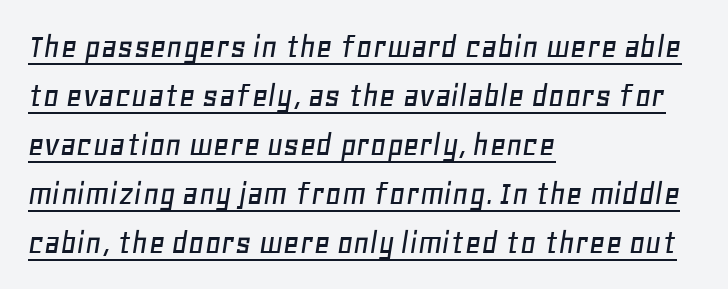
The image shows 35 px text type, italic (leaning right); set left-aligned, normal line spacing (1.4x), normal letter spacing, underlined; low stroke contrast and a large x-height.
